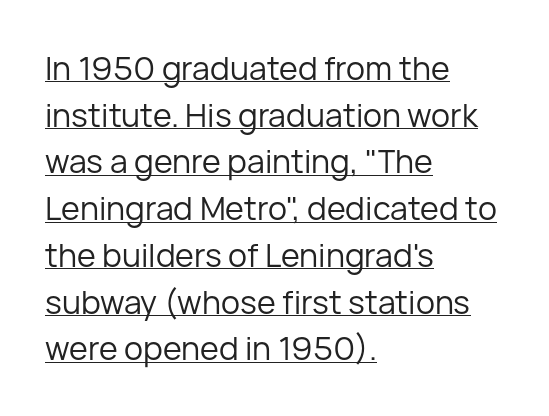
Q: Is the text bold? A: No.
Q: Is the text italic (slanted)? A: No, it is upright.
Q: Is the typeface a serif or a sans-serif typeface? A: Sans-serif.
Q: Is the text underlined? A: Yes.
Q: How is the paragraph aligned? A: Left-aligned.
Q: Is the spacing between letters normal or unusually wide? A: Normal.
Q: Is the spacing between lines tight, normal or loose? A: Normal.
Q: Width (condensed, normal, or wide)? A: Normal.
Q: Stroke contrast? A: Low.
Q: x-height? A: Medium.
Q: Monospaced? A: No.
